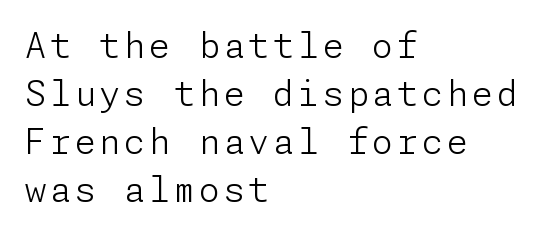
The image shows 34 px light sans-serif type, upright; set left-aligned, normal line spacing (1.41x), not underlined; low stroke contrast and a medium x-height.
